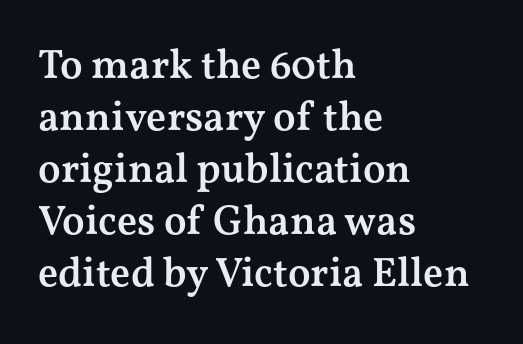
Interline gaps are of average width in this sample. There is no visible air inserted between adjacent glyphs. Note the varied advance widths — an 'i' is clearly narrower than an 'm'. How heavy is the stroke? Medium-heavy — a semibold, shy of bold. Check under the words: just untouched page. The axis of the letterforms is exactly vertical.
